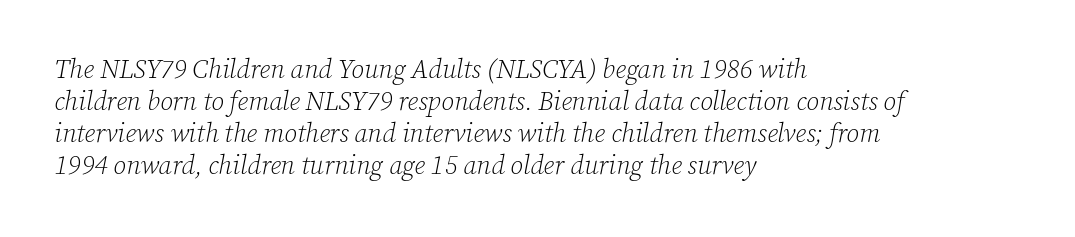
{"italic": "yes", "lean": "right", "slant_degrees": 12, "bold": "no", "underline": "no", "align": "left", "line_spacing_ratio": 1.23, "letter_spacing": "normal", "letter_spacing_em": 0.0, "glyph_px": 26}
